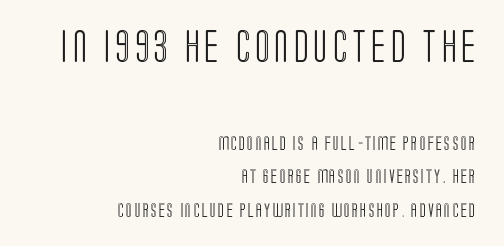
Here the designer chose a conventional face with non-uniform glyph widths. The specimen reads as upright at a glance. The first block has been scaled up relative to the second. The setting favours the right margin, as signatures and pull-quotes sometimes do.
